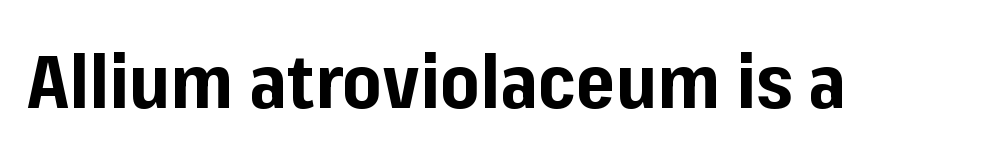
Q: Is the text bold? A: Yes.
Q: Is the text italic (slanted)? A: No, it is upright.
Q: Is the typeface a serif or a sans-serif typeface? A: Sans-serif.
Q: Is the text underlined? A: No.
Q: Is the spacing between letters normal or unusually wide? A: Normal.
Q: Width (condensed, normal, or wide)? A: Normal.
Q: Stroke contrast? A: Low.
Q: x-height? A: Medium.
Q: Monospaced? A: No.
